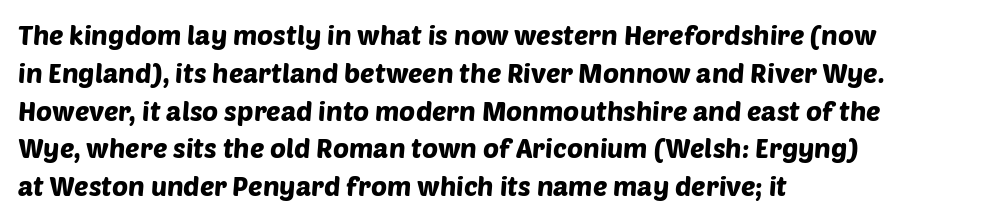
The image shows 27 px text type; set left-aligned, normal line spacing (1.4x), normal letter spacing, not underlined.
